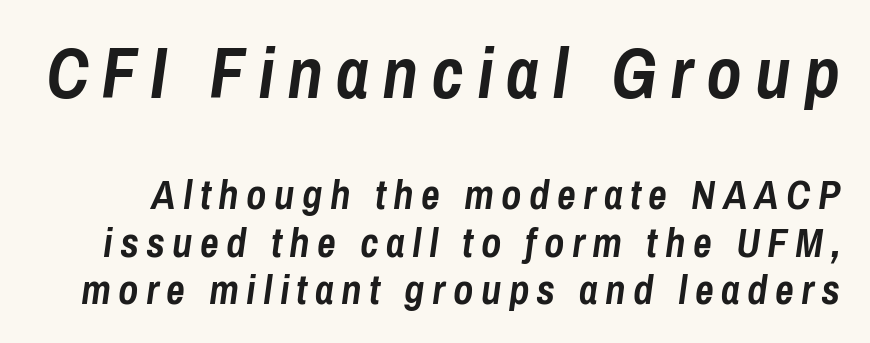
Q: Is the text bold? A: Yes.
Q: Is the text italic (slanted)? A: Yes, it leans right by about 8 degrees.
Q: Is the text underlined? A: No.
Q: Is the spacing between lines tight, normal or loose? A: Tight.
Q: Which block of text is set in a larger size, the first (top) or the second (bottom)? A: The first (top) one.
Q: Width (condensed, normal, or wide)? A: Condensed.
Q: Stroke contrast? A: Low.
Q: x-height? A: Medium.
Q: Monospaced? A: No.
